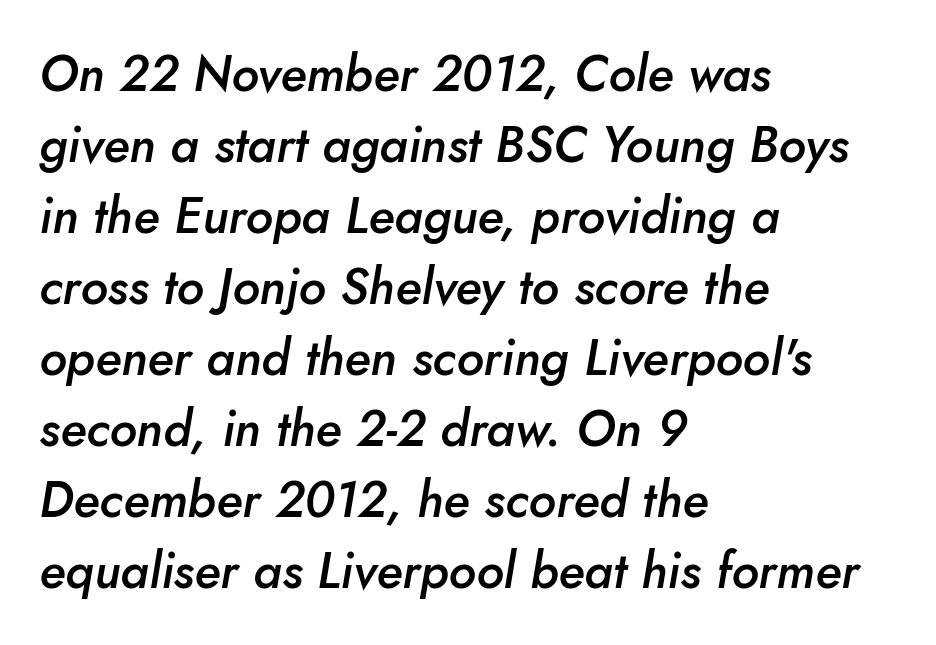
Q: Is the text bold? A: Semi-bold.
Q: Is the text italic (slanted)? A: Yes, it leans right by about 10 degrees.
Q: Is the text underlined? A: No.
Q: How is the paragraph aligned? A: Left-aligned.
Q: Is the spacing between letters normal or unusually wide? A: Normal.
Q: Is the spacing between lines tight, normal or loose? A: Normal.
Q: Width (condensed, normal, or wide)? A: Normal.
Q: Stroke contrast? A: Low.
Q: x-height? A: Small.
Q: Monospaced? A: No.
